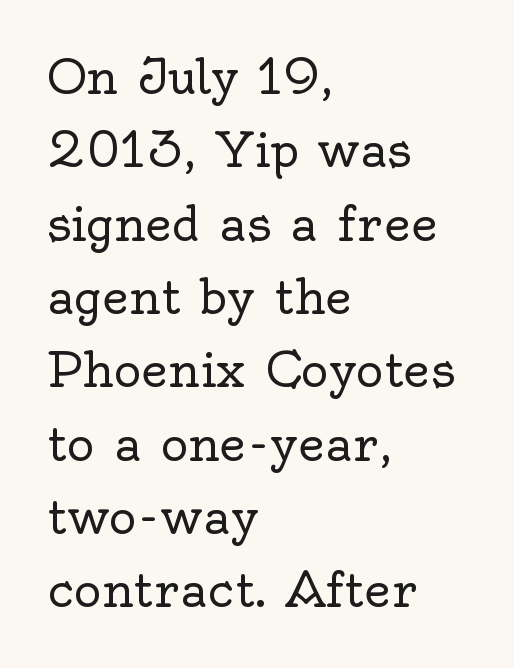
Q: Is the text bold? A: No.
Q: Is the text italic (slanted)? A: No, it is upright.
Q: Is the typeface a serif or a sans-serif typeface? A: Serif.
Q: Is the text underlined? A: No.
Q: How is the paragraph aligned? A: Left-aligned.
Q: Is the spacing between letters normal or unusually wide? A: Normal.
Q: Is the spacing between lines tight, normal or loose? A: Normal.
Q: Width (condensed, normal, or wide)? A: Normal.
Q: x-height? A: Small.
Q: Monospaced? A: No.
